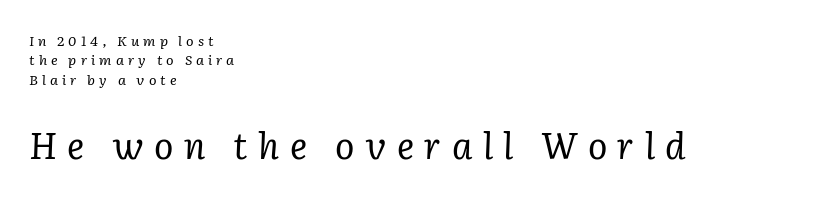
Compared with a centered layout, this one pins lines to the left instead. Two sizes are in play, and the larger belongs to the second block. Spacing verdict: proportional, widths tailored to each character. Font category for this specimen: serif.
